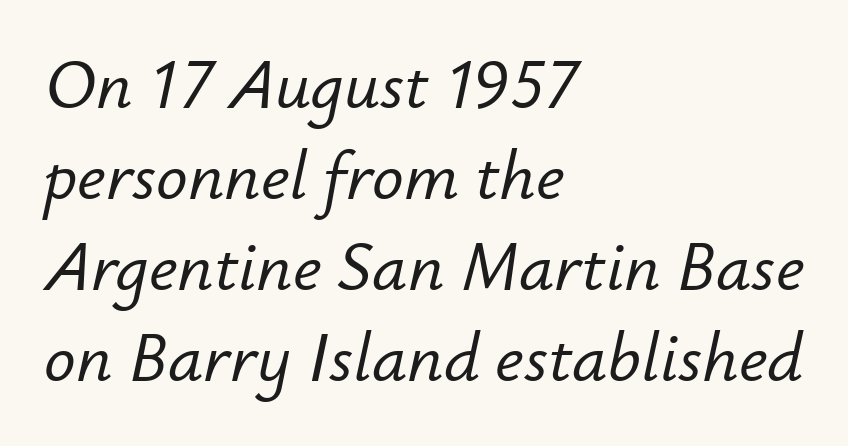
{"italic": "yes", "lean": "right", "slant_degrees": 12, "width": "normal", "stroke_contrast": "low", "x_height": "small", "monospaced": "no", "underline": "no", "align": "left", "line_spacing": "normal", "line_spacing_ratio": 1.3, "letter_spacing": "normal", "letter_spacing_em": 0.0, "glyph_px": 70}
